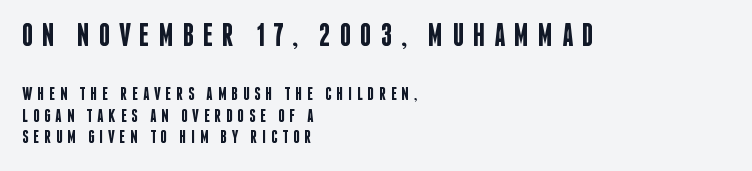
Q: Is the text bold? A: Semi-bold.
Q: Is the text italic (slanted)? A: No, it is upright.
Q: Is the typeface a serif or a sans-serif typeface? A: Sans-serif.
Q: Is the text underlined? A: No.
Q: How is the paragraph aligned? A: Left-aligned.
Q: Is the spacing between letters normal or unusually wide? A: Unusually wide.
Q: Which block of text is set in a larger size, the first (top) or the second (bottom)? A: The first (top) one.
Q: Width (condensed, normal, or wide)? A: Condensed.
Q: Stroke contrast? A: Low.
Q: x-height? A: Large.
Q: Monospaced? A: No.
